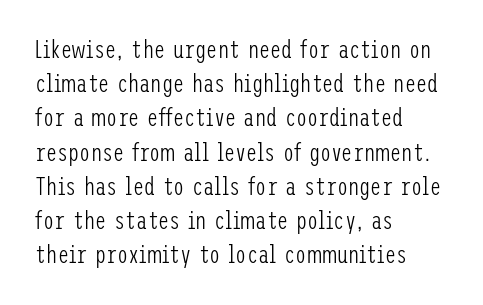
The image shows 25 px text type, upright; set left-aligned, normal line spacing (1.37x), normal letter spacing, not underlined.
